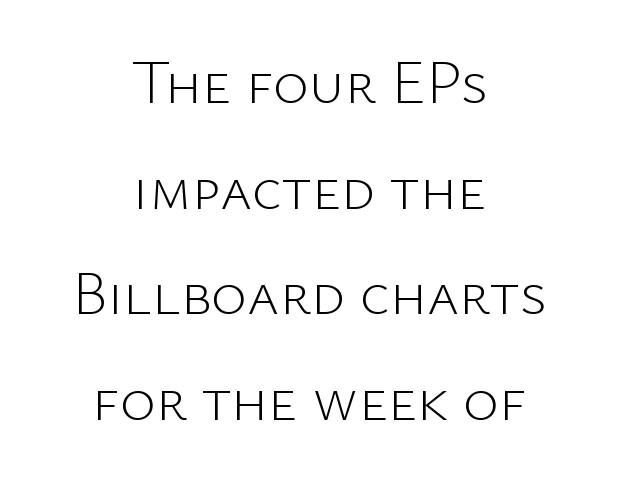
Q: Is the text bold? A: No.
Q: Is the text italic (slanted)? A: No, it is upright.
Q: Is the typeface a serif or a sans-serif typeface? A: Sans-serif.
Q: Is the text underlined? A: No.
Q: How is the paragraph aligned? A: Centered.
Q: Is the spacing between letters normal or unusually wide? A: Normal.
Q: Width (condensed, normal, or wide)? A: Normal.
Q: Stroke contrast? A: Low.
Q: x-height? A: Medium.
Q: Monospaced? A: No.
